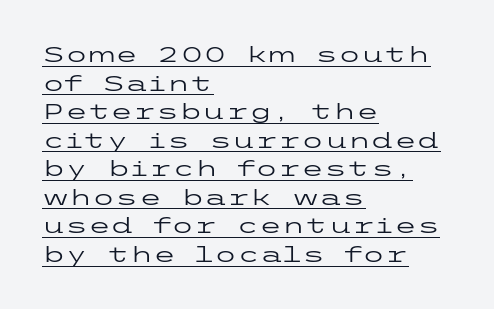
{"italic": "no", "bold": "no", "underline": "yes", "align": "left", "line_spacing": "normal", "line_spacing_ratio": 1.36, "letter_spacing": "normal", "letter_spacing_em": 0.0, "glyph_px": 21}
